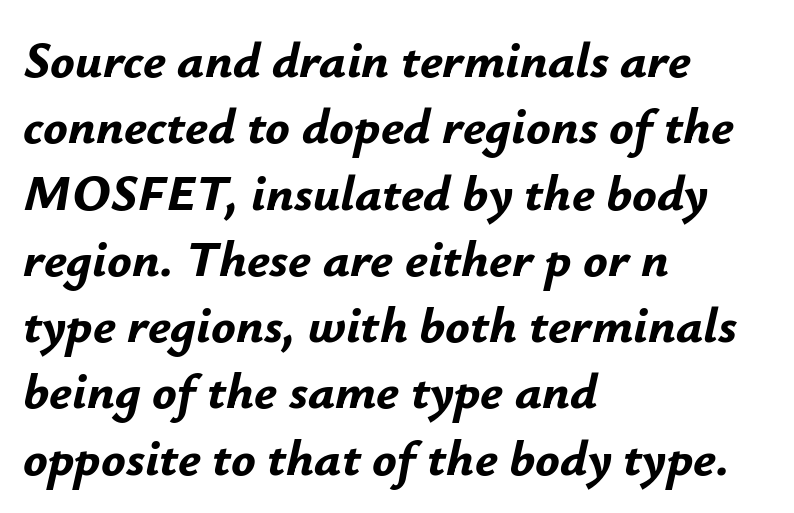
Q: Is the text bold? A: Yes.
Q: Is the text italic (slanted)? A: Yes, it leans right by about 12 degrees.
Q: Is the text underlined? A: No.
Q: How is the paragraph aligned? A: Left-aligned.
Q: Is the spacing between letters normal or unusually wide? A: Normal.
Q: Is the spacing between lines tight, normal or loose? A: Normal.
Q: Width (condensed, normal, or wide)? A: Normal.
Q: Stroke contrast? A: Low.
Q: x-height? A: Small.
Q: Monospaced? A: No.
